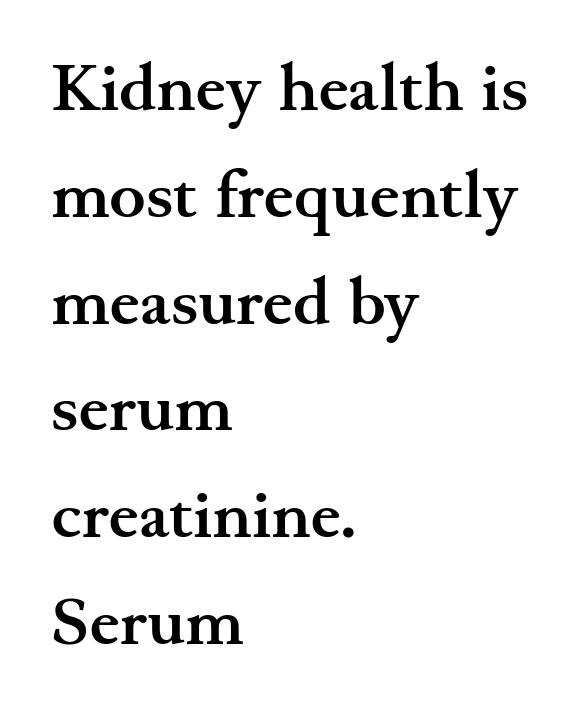
The image shows 68 px semibold, wide serif type, upright; set left-aligned, normal line spacing (1.57x), normal letter spacing, not underlined; medium stroke contrast and a small x-height.
